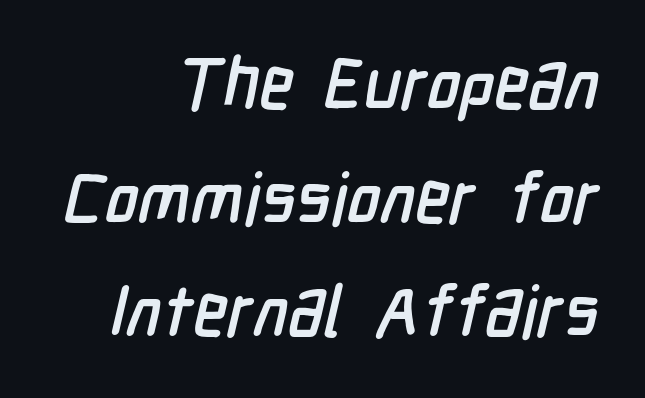
Q: Is the typeface a serif or a sans-serif typeface? A: Sans-serif.
Q: Is the text underlined? A: No.
Q: How is the paragraph aligned? A: Right-aligned.
Q: Is the spacing between letters normal or unusually wide? A: Normal.
Q: Is the spacing between lines tight, normal or loose? A: Normal.
Q: Width (condensed, normal, or wide)? A: Condensed.
Q: Stroke contrast? A: Low.
Q: x-height? A: Medium.
Q: Monospaced? A: No.
